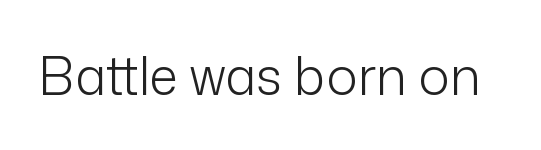
A bare baseline throughout the passage. No heavy texture on the line: the type isn't bold. The axis of the letterforms is exactly vertical. Is this a sans? Yes — the strokes have no serifs.
